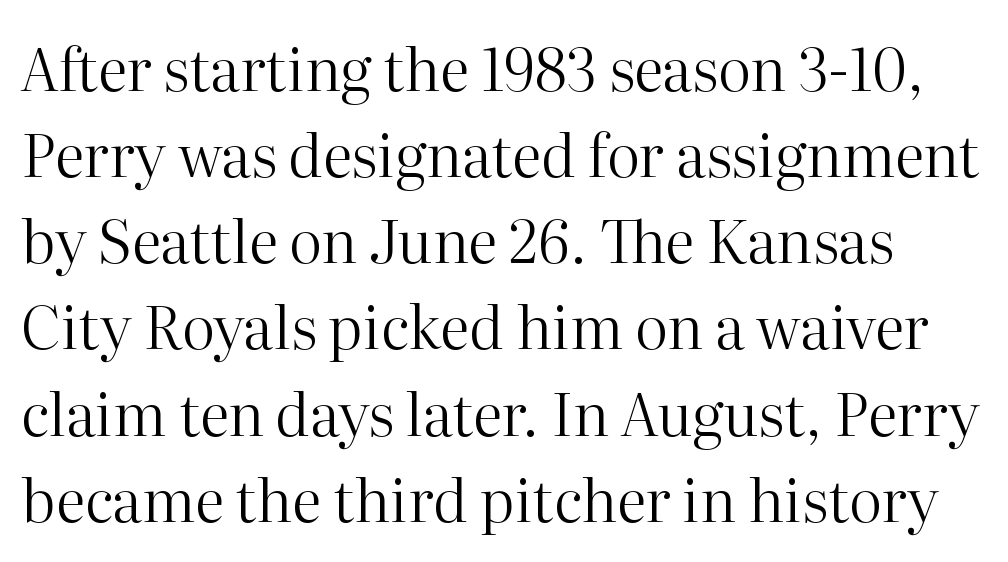
{"serif": "yes", "italic": "no", "bold": "no", "weight": "regular", "width": "normal", "stroke_contrast": "high", "x_height": "medium", "monospaced": "no", "underline": "no", "line_spacing": "normal", "line_spacing_ratio": 1.46, "letter_spacing": "normal", "letter_spacing_em": 0.0, "glyph_px": 59}
